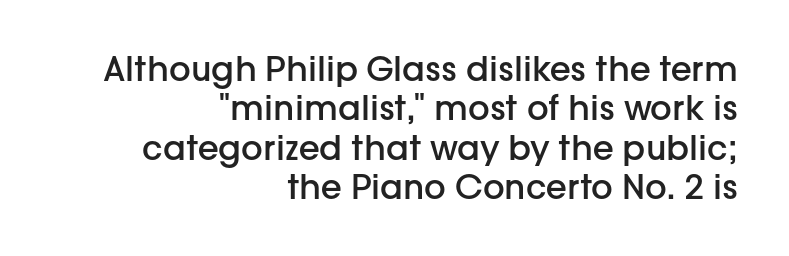
{"serif": "no", "italic": "no", "bold": "semi", "weight": "semibold", "width": "normal", "stroke_contrast": "low", "x_height": "medium", "monospaced": "no", "underline": "no", "align": "right", "line_spacing_ratio": 1.16, "letter_spacing": "normal", "letter_spacing_em": 0.0, "glyph_px": 34}
